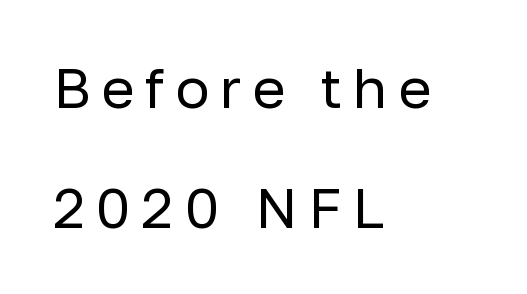
This sample uses a sans-serif face. Type without underlining. Proportional: the letters do not fall into vertical columns. Weight: in the light-to-regular range.
